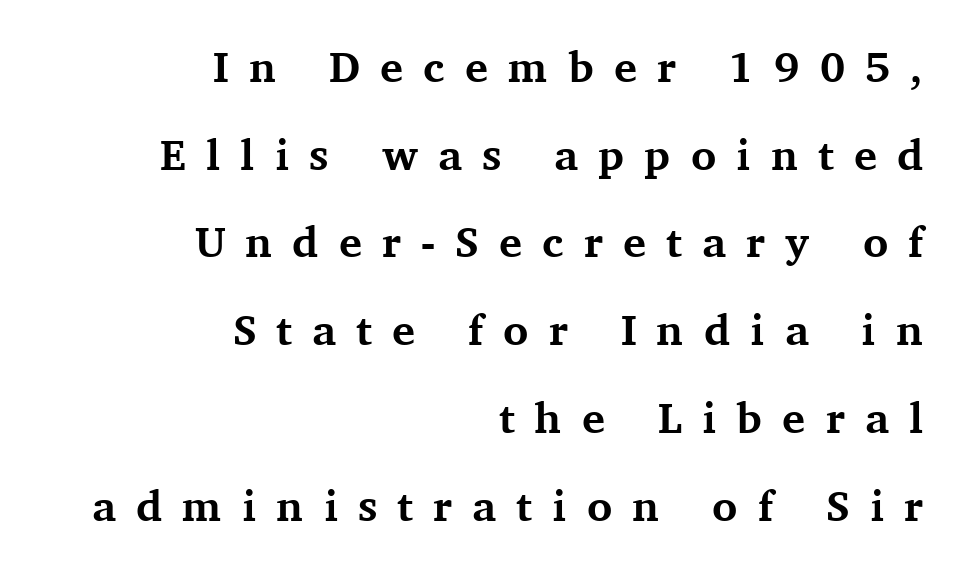
The image shows 43 px bold serif type, upright; set right-aligned, loose line spacing (2.04x), unusually wide letter spacing (+0.47 em), not underlined; medium stroke contrast and a medium x-height.
